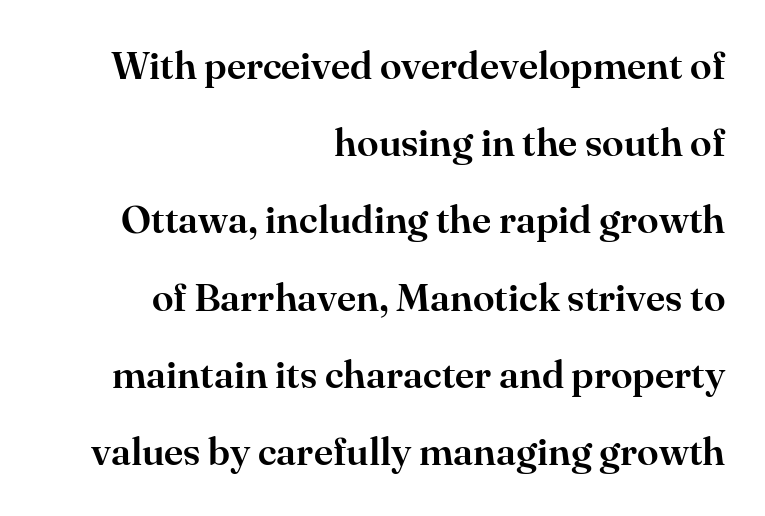
Q: Is the text italic (slanted)? A: No, it is upright.
Q: Is the typeface a serif or a sans-serif typeface? A: Serif.
Q: Is the text underlined? A: No.
Q: How is the paragraph aligned? A: Right-aligned.
Q: Is the spacing between letters normal or unusually wide? A: Normal.
Q: Is the spacing between lines tight, normal or loose? A: Loose.
Q: Width (condensed, normal, or wide)? A: Normal.
Q: Stroke contrast? A: High.
Q: x-height? A: Small.
Q: Monospaced? A: No.
